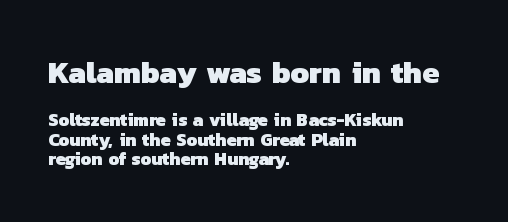
Weight check: bold — yes, fully. Tightly led — the rows are bunched. The text block is weighted toward the left margin, trailing off unevenly rightward. The rendering keeps characters at their native spacing.
